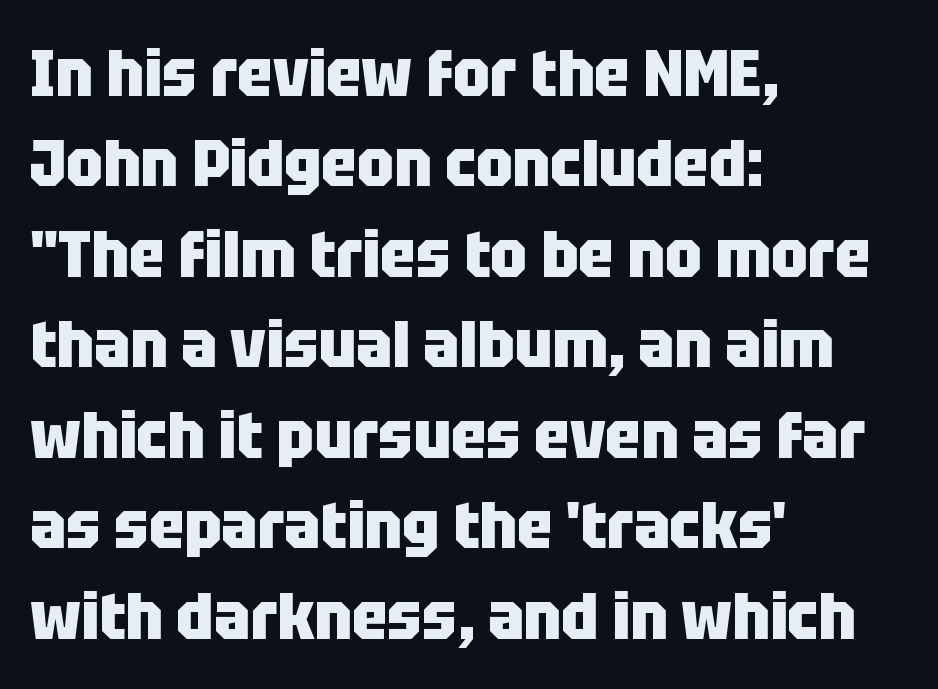
You could call the tracking neutral — neither tight nor loose. Horizontal alignment here is leftward, the default for most running prose. Bold? Absolutely — the strokes are thick and heavy. The block of text has a typical density, with ordinary space between rows. Serifs: no, the terminals of the letterforms are clean.
